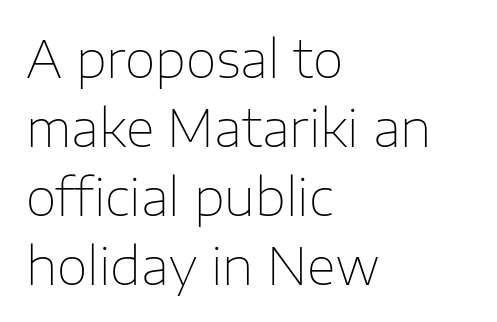
Q: Is the text bold? A: No.
Q: Is the text italic (slanted)? A: No, it is upright.
Q: Is the typeface a serif or a sans-serif typeface? A: Sans-serif.
Q: Is the text underlined? A: No.
Q: How is the paragraph aligned? A: Left-aligned.
Q: Is the spacing between letters normal or unusually wide? A: Normal.
Q: Is the spacing between lines tight, normal or loose? A: Normal.
Q: Width (condensed, normal, or wide)? A: Normal.
Q: Stroke contrast? A: Low.
Q: x-height? A: Medium.
Q: Monospaced? A: No.
